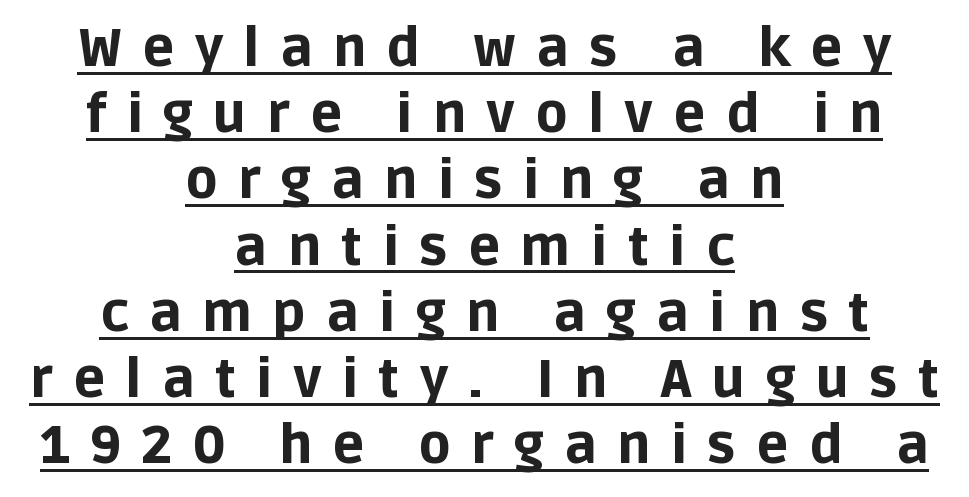
{"serif": "no", "italic": "no", "bold": "yes", "weight": "bold", "width": "normal", "stroke_contrast": "low", "x_height": "large", "monospaced": "no", "underline": "yes", "align": "center", "line_spacing": "normal", "line_spacing_ratio": 1.25, "letter_spacing": "wide", "letter_spacing_em": 0.38, "glyph_px": 53}
